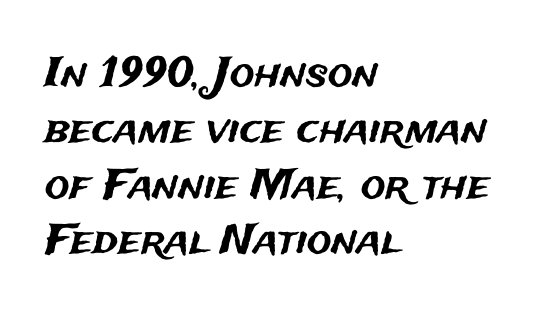
{"serif": "no", "width": "normal", "stroke_contrast": "medium", "x_height": "medium", "monospaced": "no", "underline": "no", "align": "left", "line_spacing": "normal", "line_spacing_ratio": 1.36, "letter_spacing": "normal", "letter_spacing_em": 0.0, "glyph_px": 41}
